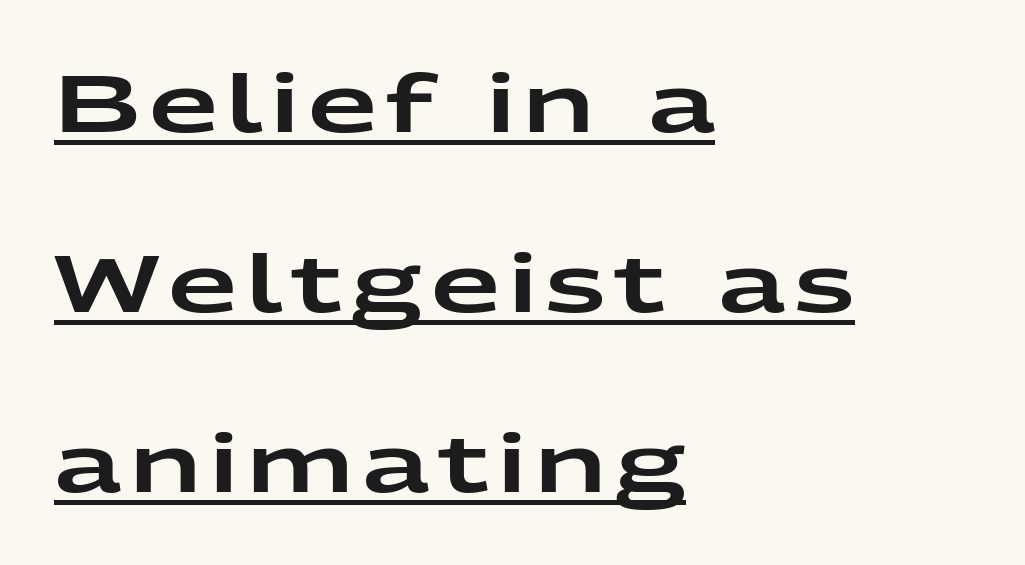
Q: Is the text italic (slanted)? A: No, it is upright.
Q: Is the typeface a serif or a sans-serif typeface? A: Sans-serif.
Q: Is the text underlined? A: Yes.
Q: How is the paragraph aligned? A: Left-aligned.
Q: Is the spacing between lines tight, normal or loose? A: Loose.
Q: Width (condensed, normal, or wide)? A: Wide.
Q: Stroke contrast? A: Low.
Q: x-height? A: Medium.
Q: Monospaced? A: No.
